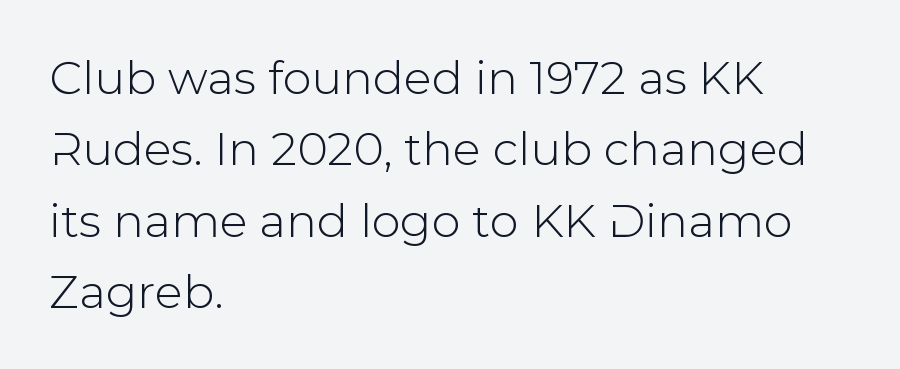
The image shows 46 px sans-serif type, upright; set left-aligned, normal line spacing (1.55x), normal letter spacing, not underlined; low stroke contrast and a medium x-height.
